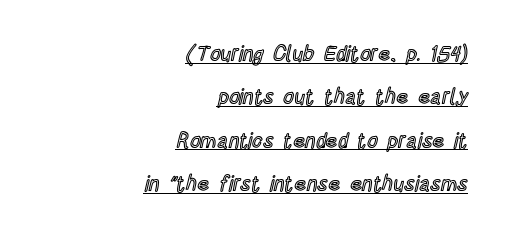
Q: Is the text italic (slanted)? A: Yes.
Q: Is the text underlined? A: Yes.
Q: How is the paragraph aligned? A: Right-aligned.
Q: Is the spacing between letters normal or unusually wide? A: Normal.
Q: Is the spacing between lines tight, normal or loose? A: Loose.
